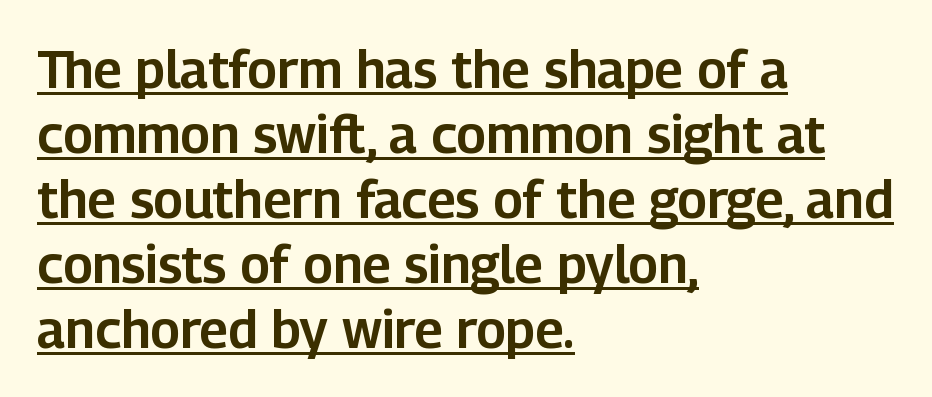
Q: Is the text italic (slanted)? A: No, it is upright.
Q: Is the typeface a serif or a sans-serif typeface? A: Sans-serif.
Q: Is the text underlined? A: Yes.
Q: How is the paragraph aligned? A: Left-aligned.
Q: Is the spacing between letters normal or unusually wide? A: Normal.
Q: Is the spacing between lines tight, normal or loose? A: Normal.
Q: Width (condensed, normal, or wide)? A: Normal.
Q: Stroke contrast? A: Low.
Q: x-height? A: Medium.
Q: Monospaced? A: No.
